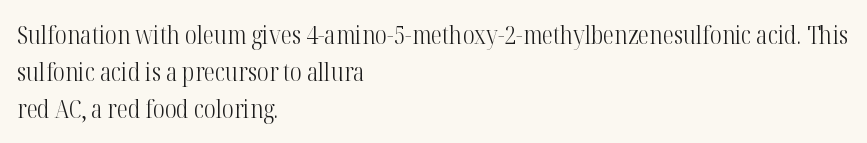
Q: Is the text bold? A: No.
Q: Is the text italic (slanted)? A: No, it is upright.
Q: Is the text underlined? A: No.
Q: How is the paragraph aligned? A: Left-aligned.
Q: Is the spacing between letters normal or unusually wide? A: Normal.
Q: Is the spacing between lines tight, normal or loose? A: Normal.
